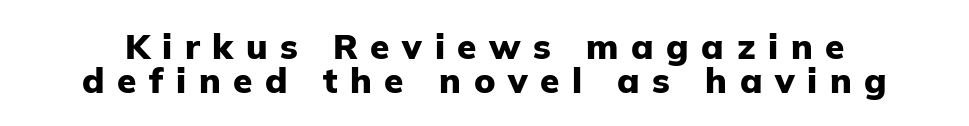
The letters advance in unequal steps, a hallmark of proportional type. Set as a true bold cut, around the 700 mark. Beneath every word, the page is bare. Glyph-to-glyph distance is far greater than everyday printed text. The axis of the letterforms is exactly vertical.
